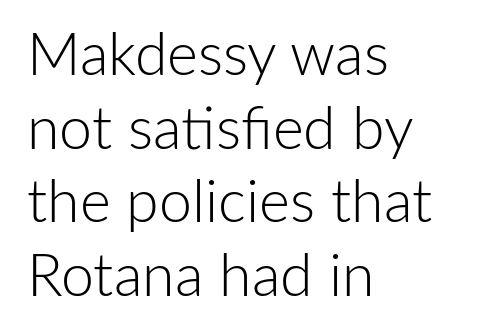
Q: Is the text bold? A: No.
Q: Is the text italic (slanted)? A: No, it is upright.
Q: Is the typeface a serif or a sans-serif typeface? A: Sans-serif.
Q: Is the text underlined? A: No.
Q: How is the paragraph aligned? A: Left-aligned.
Q: Is the spacing between letters normal or unusually wide? A: Normal.
Q: Is the spacing between lines tight, normal or loose? A: Normal.
Q: Width (condensed, normal, or wide)? A: Normal.
Q: Stroke contrast? A: Low.
Q: x-height? A: Medium.
Q: Monospaced? A: No.
